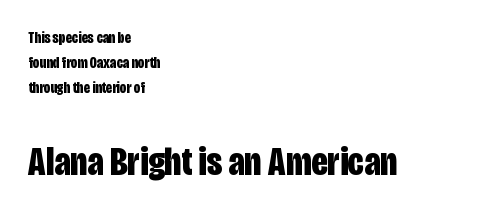
Q: Is the text bold? A: Yes.
Q: Is the text italic (slanted)? A: No, it is upright.
Q: Is the typeface a serif or a sans-serif typeface? A: Sans-serif.
Q: Is the text underlined? A: No.
Q: How is the paragraph aligned? A: Left-aligned.
Q: Is the spacing between letters normal or unusually wide? A: Normal.
Q: Is the spacing between lines tight, normal or loose? A: Normal.
Q: Which block of text is set in a larger size, the first (top) or the second (bottom)? A: The second (bottom) one.
Q: Width (condensed, normal, or wide)? A: Condensed.
Q: Stroke contrast? A: Low.
Q: x-height? A: Large.
Q: Monospaced? A: No.
